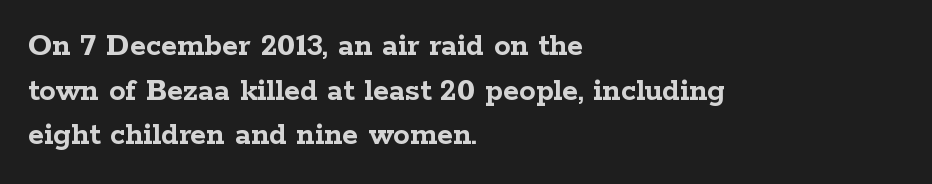
The image shows 33 px semibold, wide serif type, upright; set left-aligned, normal line spacing (1.35x), normal letter spacing, not underlined; low stroke contrast and a medium x-height.
